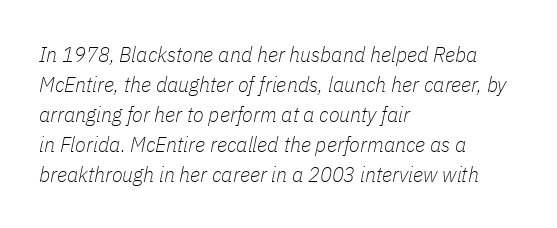
The image shows 22 px text type, italic (leaning right); set left-aligned, normal line spacing (1.36x), normal letter spacing, not underlined.
